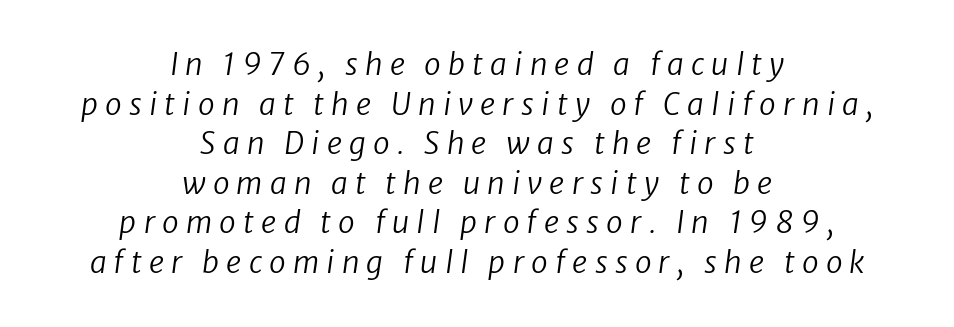
{"serif": "no", "bold": "no", "weight": "regular", "width": "normal", "stroke_contrast": "low", "x_height": "medium", "monospaced": "no", "underline": "no", "align": "center", "line_spacing": "normal", "line_spacing_ratio": 1.32, "letter_spacing": "wide", "letter_spacing_em": 0.24, "glyph_px": 30}
